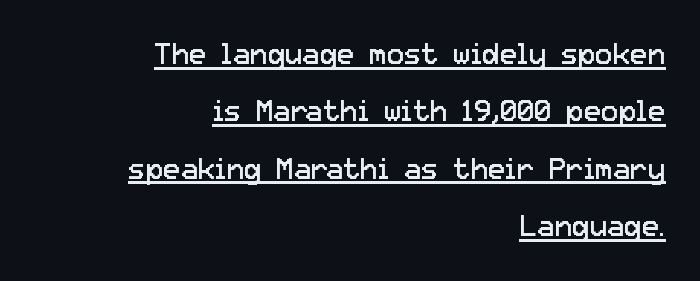
{"serif": "no", "italic": "no", "bold": "no", "weight": "regular", "width": "normal", "stroke_contrast": "low", "x_height": "medium", "monospaced": "no", "underline": "yes", "align": "right", "line_spacing": "loose", "line_spacing_ratio": 1.98, "letter_spacing": "normal", "letter_spacing_em": 0.0, "glyph_px": 29}
